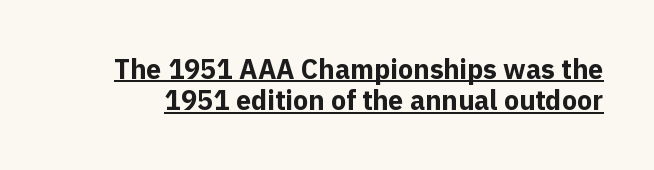
The image shows 27 px bold type, upright; set line spacing 1.16x, normal letter spacing, underlined.
